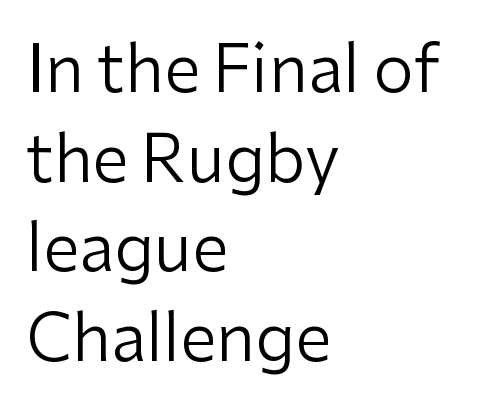
The image shows 65 px regular-weight sans-serif type, upright; set left-aligned, normal line spacing (1.38x), normal letter spacing, not underlined; low stroke contrast and a medium x-height.
